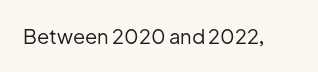
Posture: upright roman. Short note: letters normally spaced. The weight would be labelled regular, book, light, or lighter still. Lines of text with bare space underneath.
